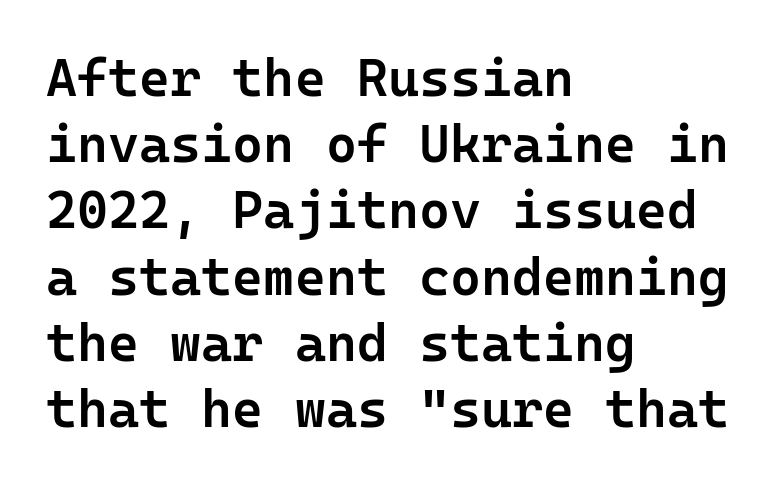
The image shows 53 px semibold sans-serif type, upright; set left-aligned, normal line spacing (1.25x), normal letter spacing, not underlined; low stroke contrast and a medium x-height.
